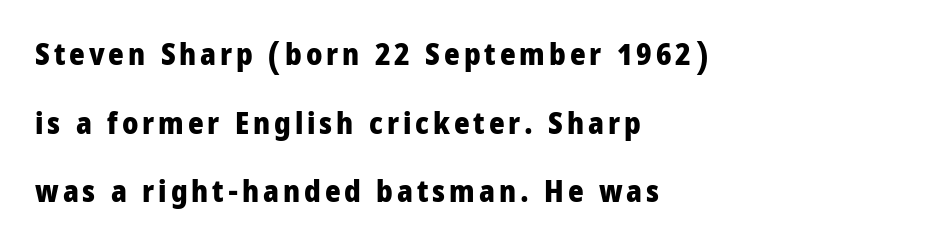
This sample has the flowing, uneven cadence of proportional lettering. The typography opts for an upright posture over an oblique one. Set as a true bold cut, around the 700 mark. Font category for this specimen: sans-serif.
